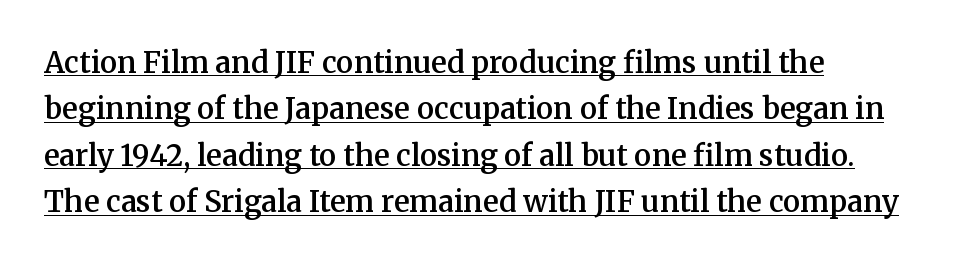
Letter spacing: default. Reading down the column, the eye jumps a familiar distance to each next line. Varying glyph widths throughout — classic text-font behaviour. Every character sits straight up, as roman type does. Left-aligned paragraph, ragged on the right.
